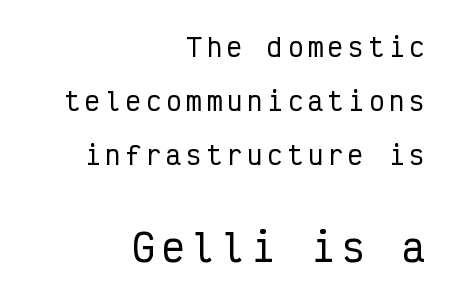
{"serif": "no", "italic": "no", "width": "condensed", "stroke_contrast": "low", "x_height": "medium", "monospaced": "yes", "underline": "no", "align": "right", "line_spacing": "loose", "line_spacing_ratio": 2.16, "letter_spacing": "wide", "letter_spacing_em": 0.21, "larger_block": "second", "size_ratio": 1.48, "glyph_px": 37}
